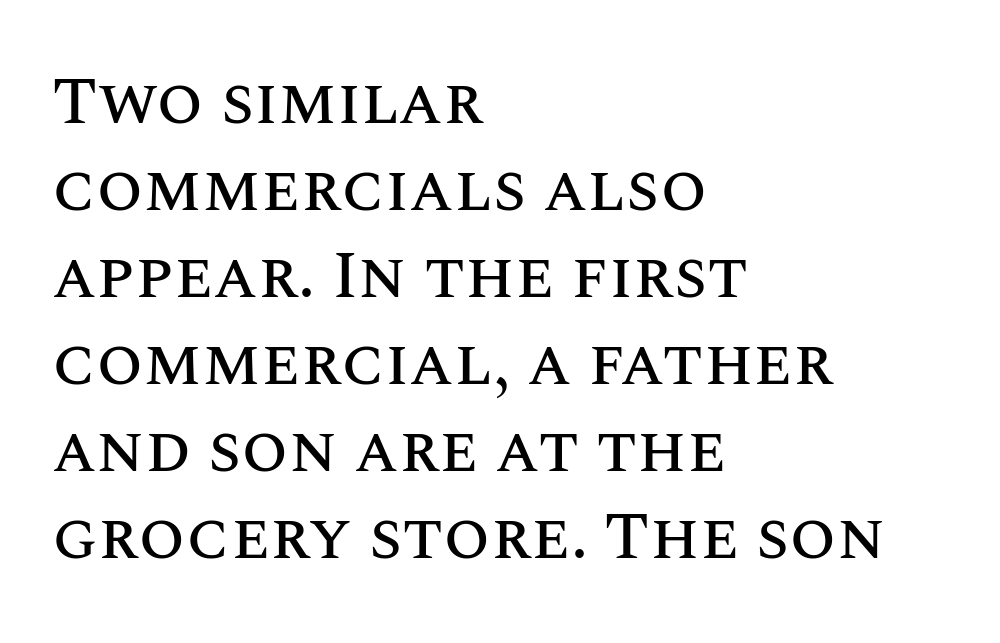
{"italic": "no", "width": "normal", "stroke_contrast": "medium", "x_height": "large", "monospaced": "no", "underline": "no", "align": "left", "line_spacing": "normal", "line_spacing_ratio": 1.3, "letter_spacing": "normal", "letter_spacing_em": 0.0, "glyph_px": 67}
